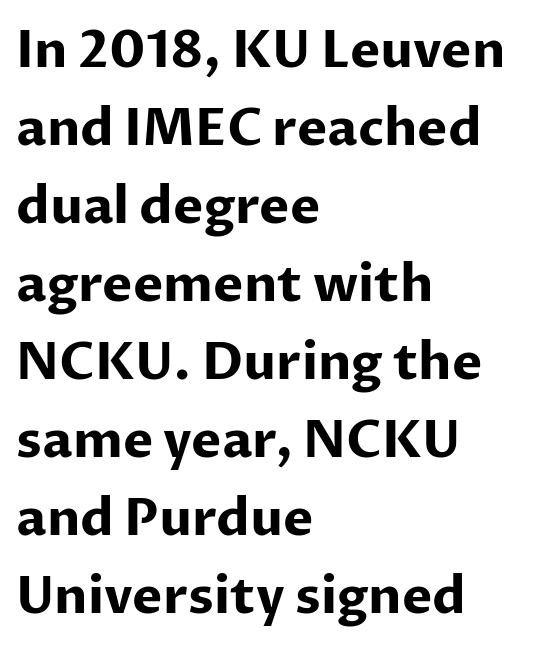
The strokes are fattened all the way to bold. Anything drawn beneath the words? Only blank space. Classification — sans serif. The letterforms sit shoulder to shoulder at normal distance.
